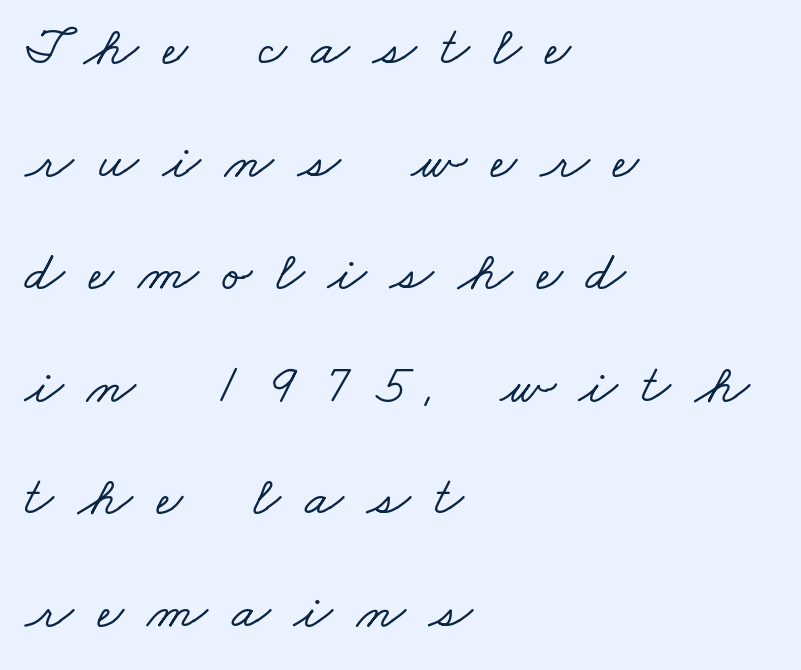
Q: Is the typeface a serif or a sans-serif typeface? A: Serif.
Q: Is the text underlined? A: No.
Q: How is the paragraph aligned? A: Left-aligned.
Q: Is the spacing between letters normal or unusually wide? A: Unusually wide.
Q: Is the spacing between lines tight, normal or loose? A: Loose.
Q: Width (condensed, normal, or wide)? A: Wide.
Q: Stroke contrast? A: Low.
Q: x-height? A: Small.
Q: Monospaced? A: No.
